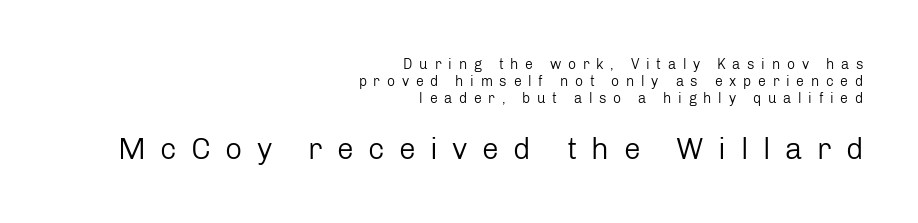
Q: Is the text bold? A: No.
Q: Is the text italic (slanted)? A: No, it is upright.
Q: Is the typeface a serif or a sans-serif typeface? A: Sans-serif.
Q: Is the text underlined? A: No.
Q: How is the paragraph aligned? A: Right-aligned.
Q: Is the spacing between letters normal or unusually wide? A: Unusually wide.
Q: Which block of text is set in a larger size, the first (top) or the second (bottom)? A: The second (bottom) one.
Q: Width (condensed, normal, or wide)? A: Normal.
Q: Stroke contrast? A: Low.
Q: x-height? A: Medium.
Q: Monospaced? A: No.
